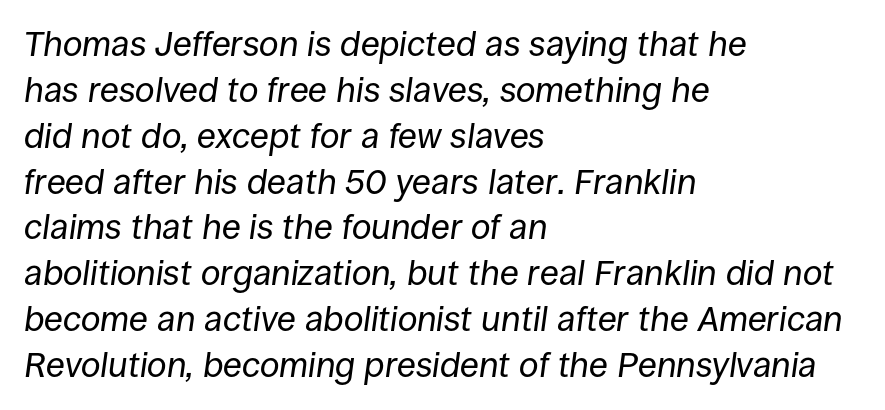
The image shows 35 px regular-weight type, italic (leaning right); set left-aligned, normal line spacing (1.31x), normal letter spacing, not underlined; low stroke contrast and a large x-height.
